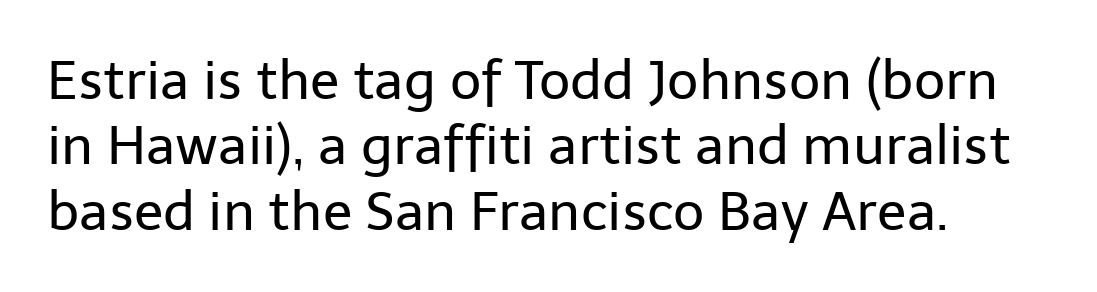
Proportional: the letters do not fall into vertical columns. Line beginnings align vertically; line endings do not. Tracking here is standard; glyphs follow each other at the usual distance. Italic? Not at all — the glyphs are vertical. Compared with a typical body face, this is equally light or lighter still.
